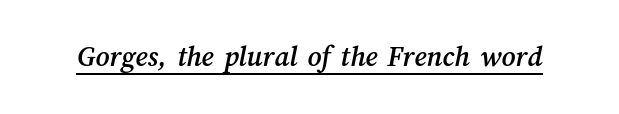
No extra tracking has been applied to these lines. The words here are underlined. Do the characters align in a grid? No, the font is proportional.
